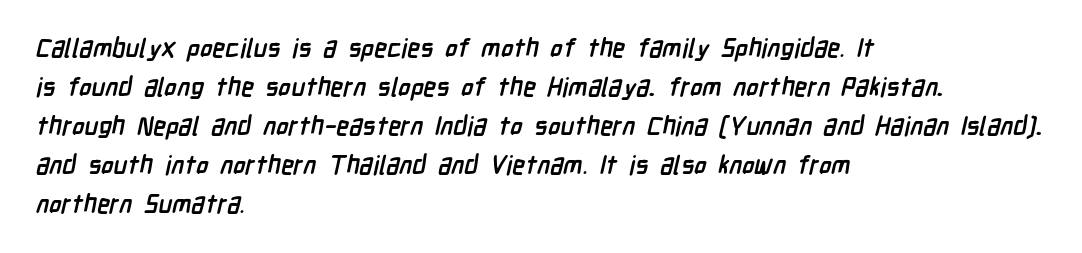
Q: Is the text bold? A: Yes.
Q: Is the text underlined? A: No.
Q: How is the paragraph aligned? A: Left-aligned.
Q: Is the spacing between letters normal or unusually wide? A: Normal.
Q: Is the spacing between lines tight, normal or loose? A: Normal.
